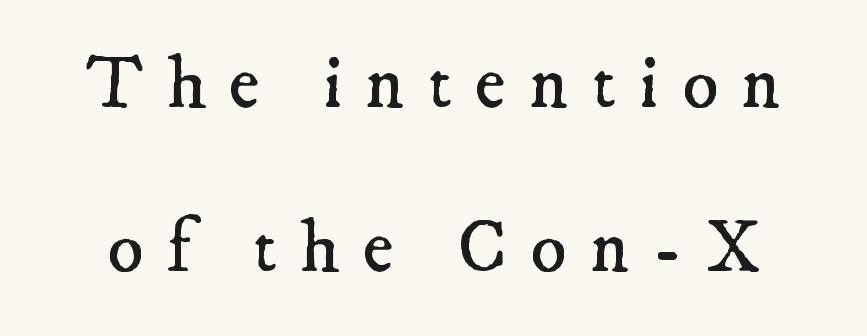
The image shows 75 px regular-weight serif type; set loose line spacing (2.19x), unusually wide letter spacing (+0.31 em), not underlined; low stroke contrast and a small x-height.
